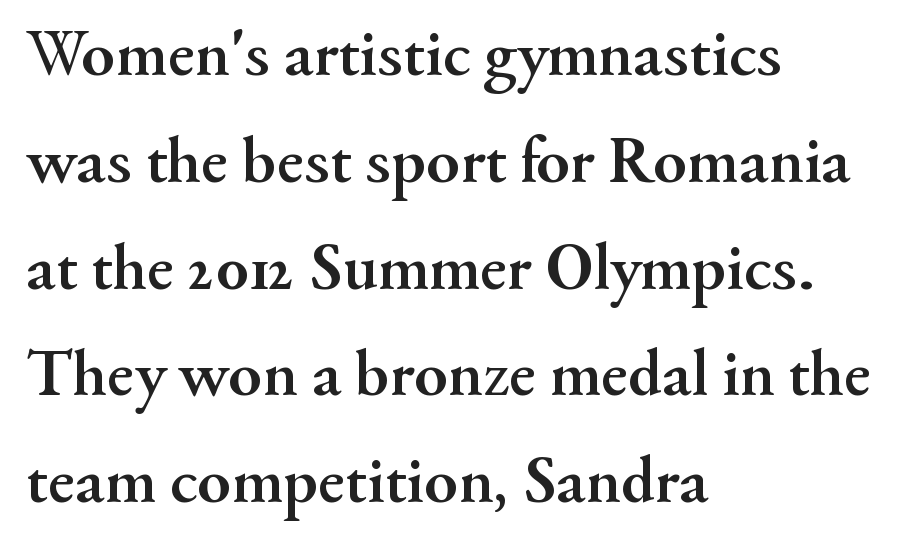
A dark, heavy texture on the line: the type is bold. Short and long lines alike share a common starting point at left. The letters sit at their default tracking, neither squeezed nor spread. In terms of letterform style, serifs are clearly present. Underline: absent.
